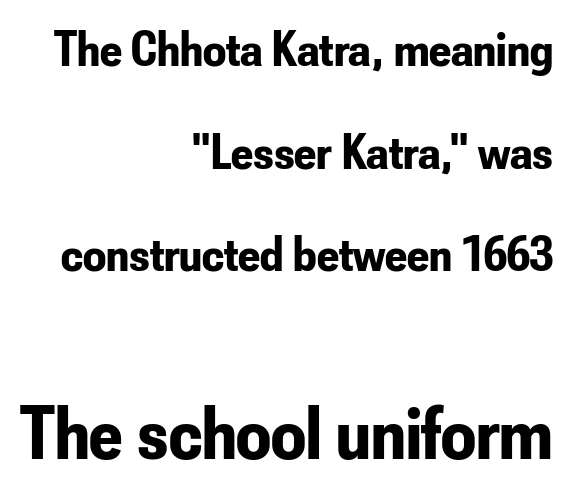
Q: Is the text bold? A: Yes.
Q: Is the text italic (slanted)? A: No, it is upright.
Q: Is the typeface a serif or a sans-serif typeface? A: Sans-serif.
Q: Is the text underlined? A: No.
Q: How is the paragraph aligned? A: Right-aligned.
Q: Is the spacing between letters normal or unusually wide? A: Normal.
Q: Is the spacing between lines tight, normal or loose? A: Loose.
Q: Which block of text is set in a larger size, the first (top) or the second (bottom)? A: The second (bottom) one.
Q: Width (condensed, normal, or wide)? A: Condensed.
Q: Stroke contrast? A: Low.
Q: x-height? A: Small.
Q: Monospaced? A: No.
